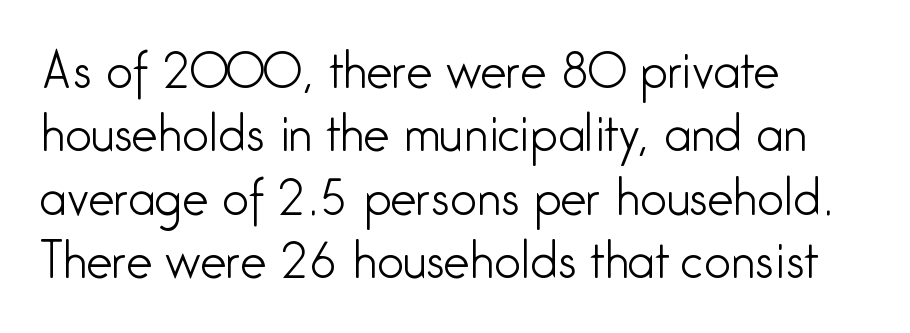
This is not heavy type; no bold has been used. Each word holds together tightly as a unit, with standard inter-letter gaps. Classification — sans serif. Characters remain perfectly vertical along every line. This sample has the flowing, uneven cadence of proportional lettering. Compared with typical paragraphs, the rows here are spaced about the same.
